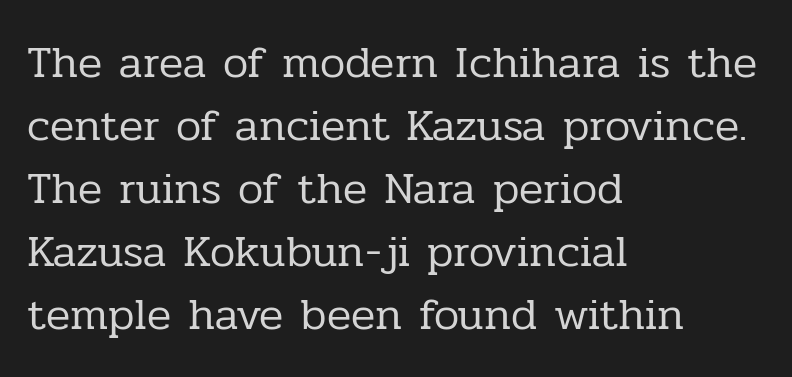
This is the regular roman posture of the typeface. One-word summary of the alignment: left. Weight: regular or lighter. Decoration check: the copy has no underline. Classification — serif. The face used here is proportionally spaced, like ordinary book or web type.
